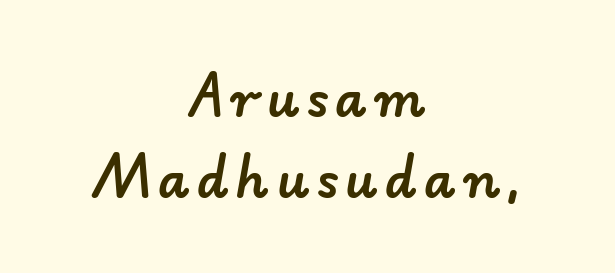
The image shows 50 px sans-serif type; set centered, normal line spacing (1.62x), not underlined; low stroke contrast and a small x-height.
